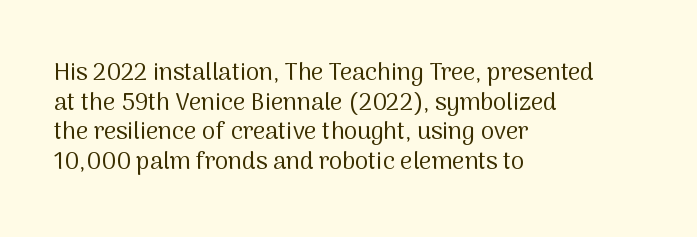
Q: Is the text bold? A: No.
Q: Is the text italic (slanted)? A: No, it is upright.
Q: Is the text underlined? A: No.
Q: How is the paragraph aligned? A: Left-aligned.
Q: Is the spacing between letters normal or unusually wide? A: Normal.
